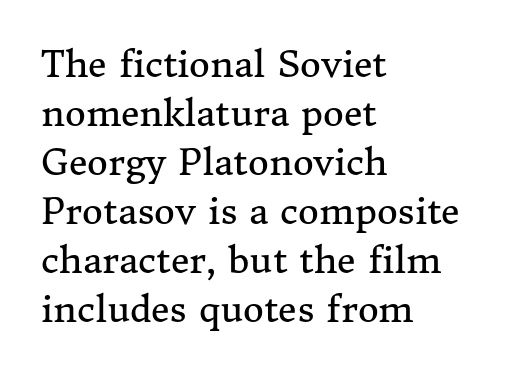
Q: Is the text bold? A: No.
Q: Is the text italic (slanted)? A: No, it is upright.
Q: Is the typeface a serif or a sans-serif typeface? A: Serif.
Q: Is the text underlined? A: No.
Q: How is the paragraph aligned? A: Left-aligned.
Q: Is the spacing between letters normal or unusually wide? A: Normal.
Q: Is the spacing between lines tight, normal or loose? A: Normal.
Q: Width (condensed, normal, or wide)? A: Normal.
Q: Stroke contrast? A: Medium.
Q: x-height? A: Medium.
Q: Monospaced? A: No.
